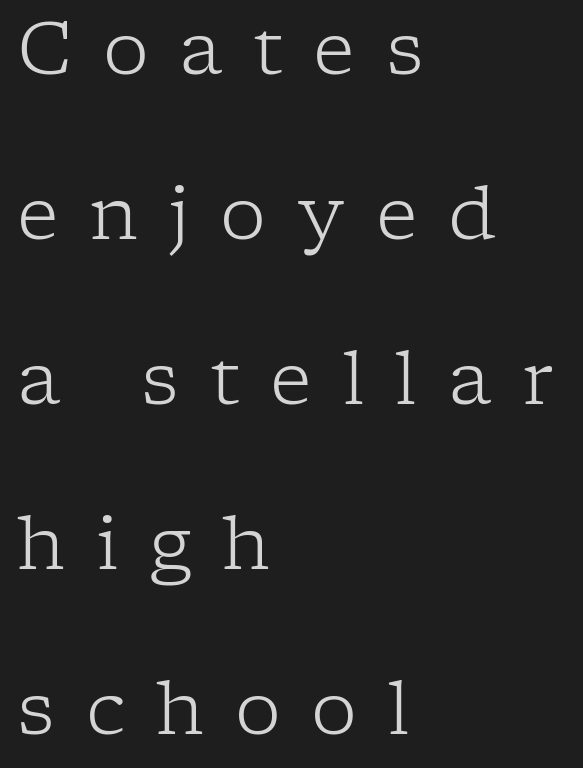
Underlining? Definitely not there. Successive baselines arrive slowly, with a big drop between each. Do the characters align in a grid? No, the font is proportional. The weight would be labelled regular, book, light, or lighter still. Posture: vertical.
